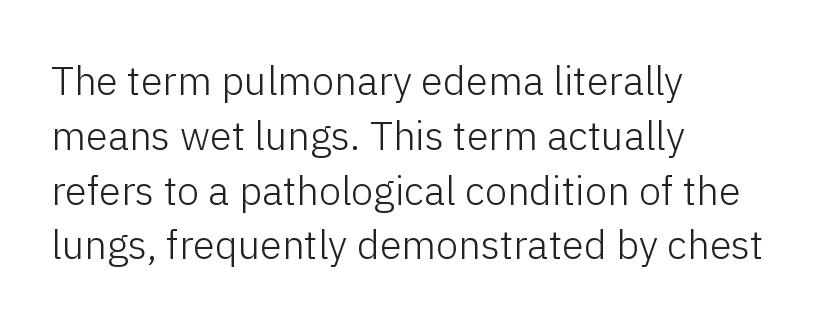
The image shows 40 px light sans-serif type, upright; set left-aligned, normal line spacing (1.37x), normal letter spacing, not underlined; low stroke contrast and a medium x-height.
